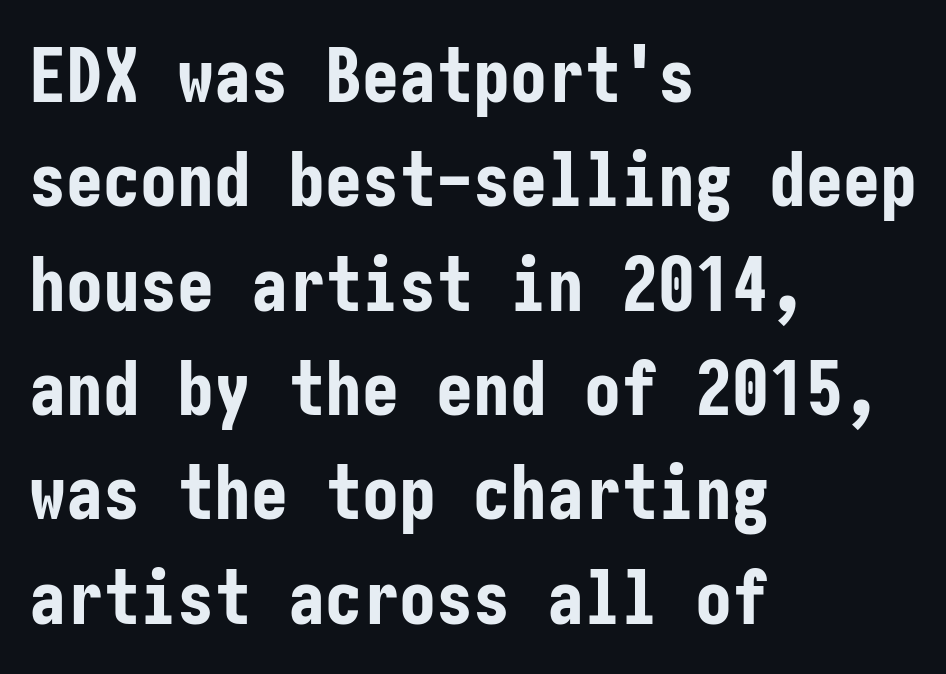
Line spacing here is normal. The baseline area is clear. Does the type have serifs? No, each stem ends abruptly. Here the glyphs are tracked normally, forming tight word shapes.
